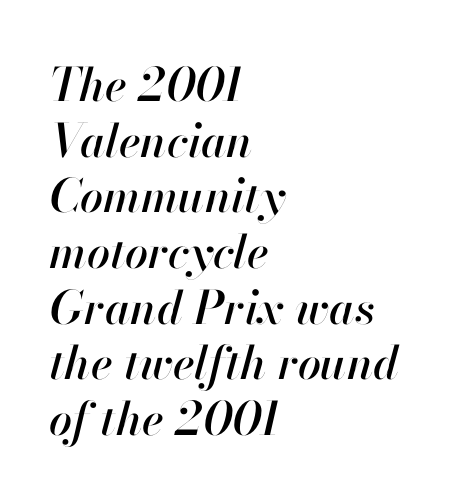
The image shows 46 px text type, italic (leaning right); set left-aligned, line spacing 1.21x, normal letter spacing, not underlined; high stroke contrast and a small x-height.
